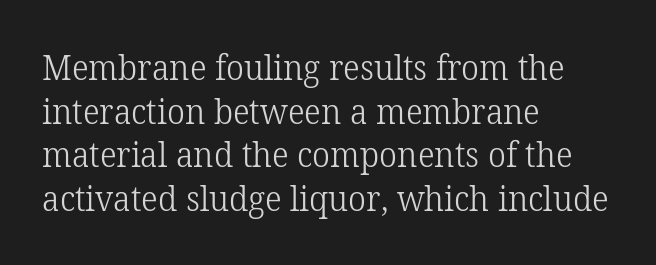
{"serif": "yes", "italic": "no", "bold": "no", "weight": "light", "width": "normal", "stroke_contrast": "low", "x_height": "medium", "monospaced": "no", "underline": "no", "align": "left", "line_spacing": "normal", "line_spacing_ratio": 1.25, "letter_spacing": "normal", "letter_spacing_em": 0.0, "glyph_px": 35}
